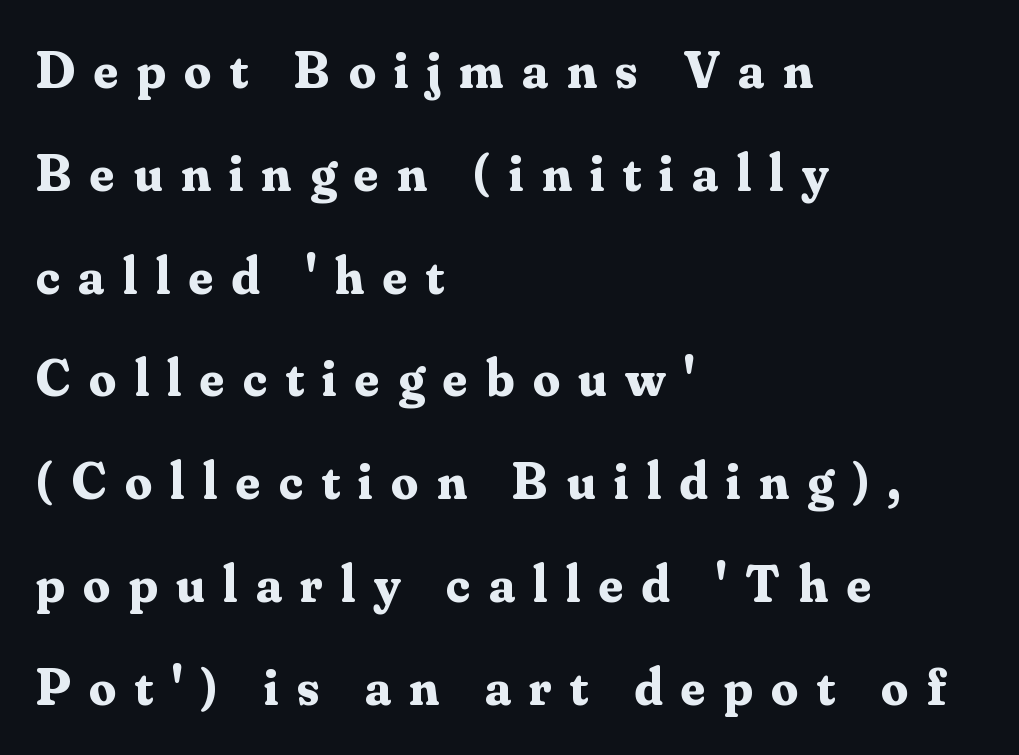
The image shows 53 px bold serif type, upright; set left-aligned, loose line spacing (1.94x), unusually wide letter spacing (+0.35 em), not underlined; medium stroke contrast and a small x-height.
